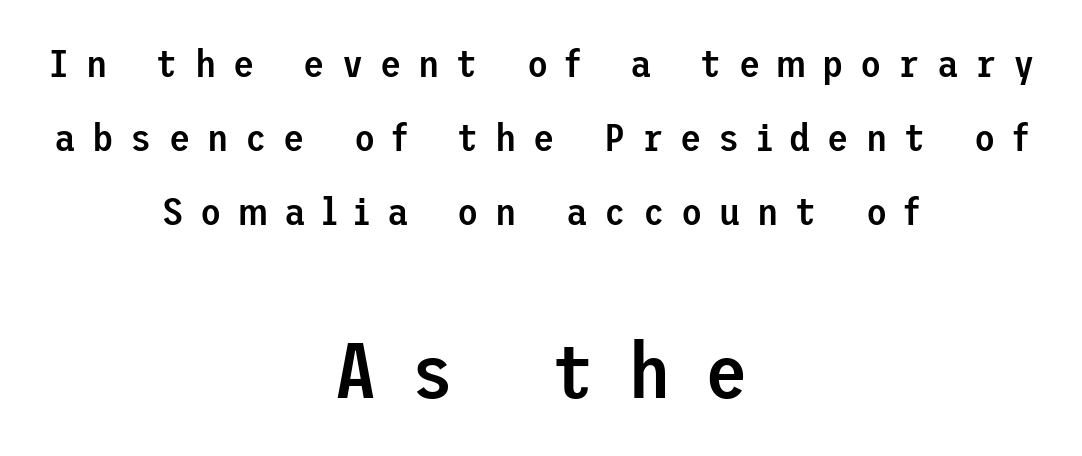
{"serif": "no", "italic": "no", "bold": "semi", "weight": "semibold", "width": "normal", "stroke_contrast": "low", "x_height": "medium", "underline": "no", "align": "center", "line_spacing": "loose", "line_spacing_ratio": 1.9, "letter_spacing": "wide", "letter_spacing_em": 0.43, "larger_block": "second", "size_ratio": 2.0, "glyph_px": 78}
